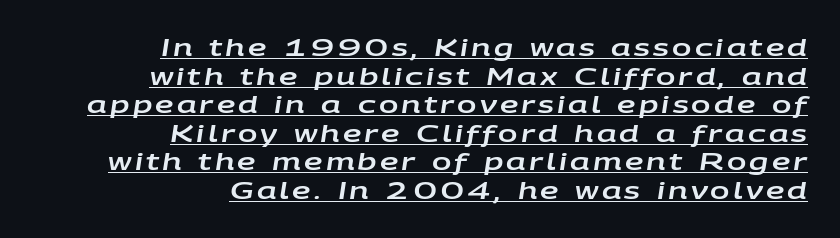
The image shows 23 px text type, italic (leaning right); set right-aligned, line spacing 1.24x, underlined.
